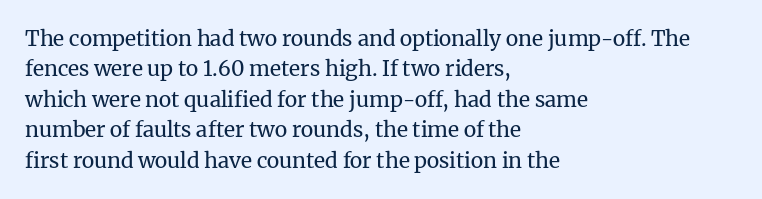
The image shows 21 px text type, upright; set left-aligned, normal line spacing (1.45x), normal letter spacing, not underlined.
